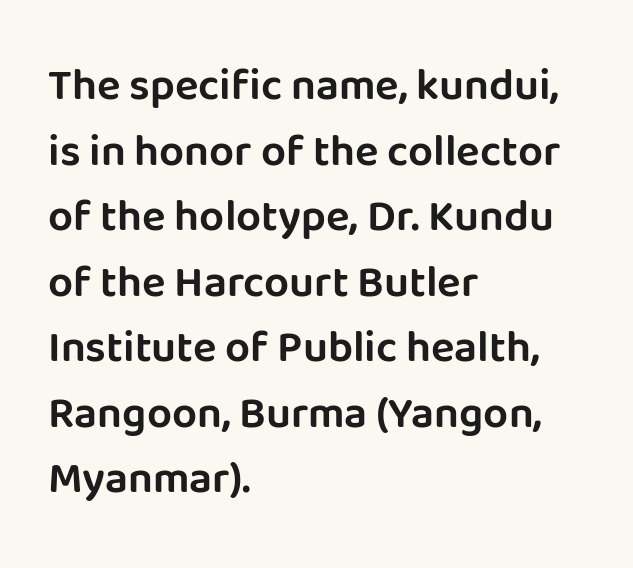
Q: Is the text italic (slanted)? A: No, it is upright.
Q: Is the typeface a serif or a sans-serif typeface? A: Sans-serif.
Q: Is the text underlined? A: No.
Q: How is the paragraph aligned? A: Left-aligned.
Q: Is the spacing between letters normal or unusually wide? A: Normal.
Q: Is the spacing between lines tight, normal or loose? A: Normal.
Q: Width (condensed, normal, or wide)? A: Normal.
Q: Stroke contrast? A: Low.
Q: x-height? A: Large.
Q: Monospaced? A: No.
